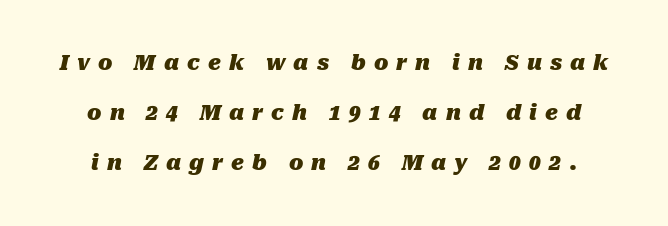
Glyph-to-glyph distance is far greater than everyday printed text. A great deal of white space separates one row of letters from the next. When letters slant like this, we call the style italic. Lines of text with bare space underneath.
